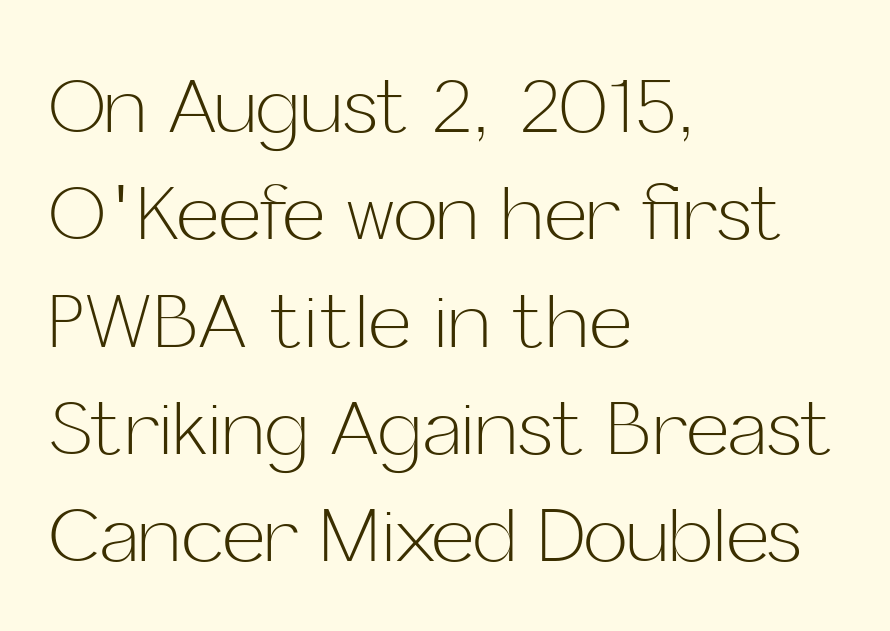
{"serif": "no", "italic": "no", "bold": "no", "weight": "light", "width": "normal", "stroke_contrast": "low", "x_height": "medium", "monospaced": "no", "underline": "no", "align": "left", "line_spacing": "normal", "line_spacing_ratio": 1.45, "letter_spacing": "normal", "letter_spacing_em": 0.0, "glyph_px": 74}
